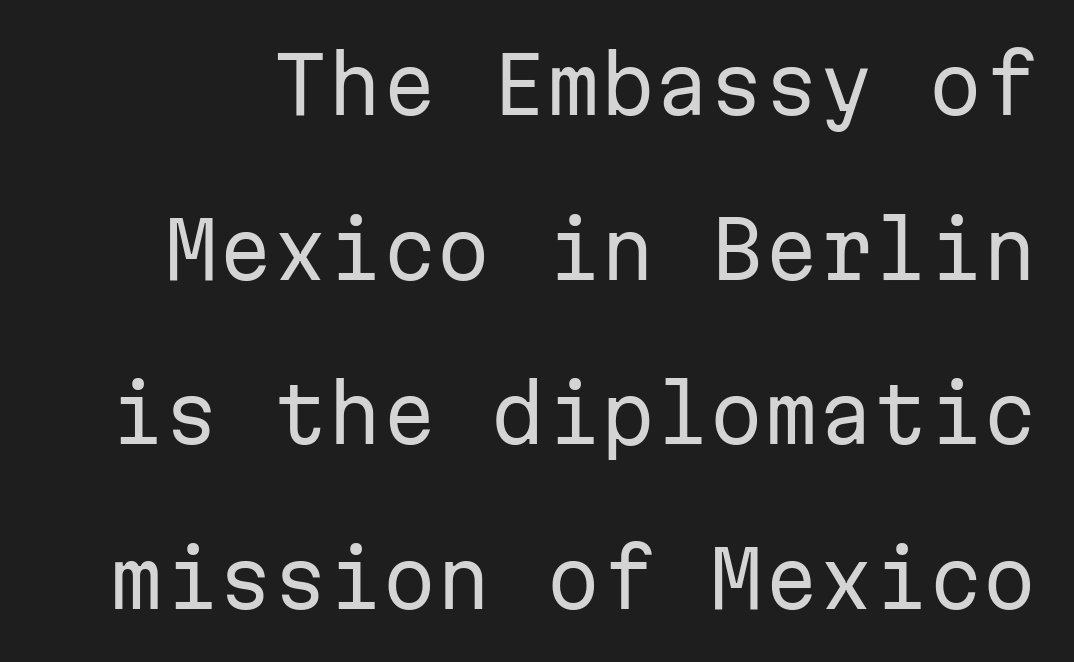
Q: Is the text bold? A: No.
Q: Is the text italic (slanted)? A: No, it is upright.
Q: Is the typeface a serif or a sans-serif typeface? A: Sans-serif.
Q: Is the text underlined? A: No.
Q: Is the spacing between letters normal or unusually wide? A: Normal.
Q: Is the spacing between lines tight, normal or loose? A: Loose.
Q: Width (condensed, normal, or wide)? A: Normal.
Q: Stroke contrast? A: Low.
Q: x-height? A: Medium.
Q: Monospaced? A: Yes.
